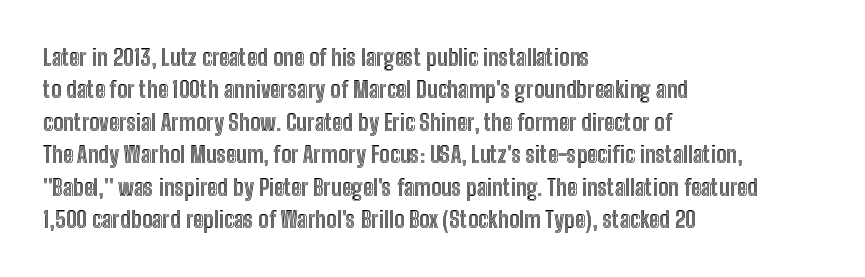
Q: Is the text italic (slanted)? A: No, it is upright.
Q: Is the text underlined? A: No.
Q: How is the paragraph aligned? A: Left-aligned.
Q: Is the spacing between letters normal or unusually wide? A: Normal.
Q: Is the spacing between lines tight, normal or loose? A: Normal.
